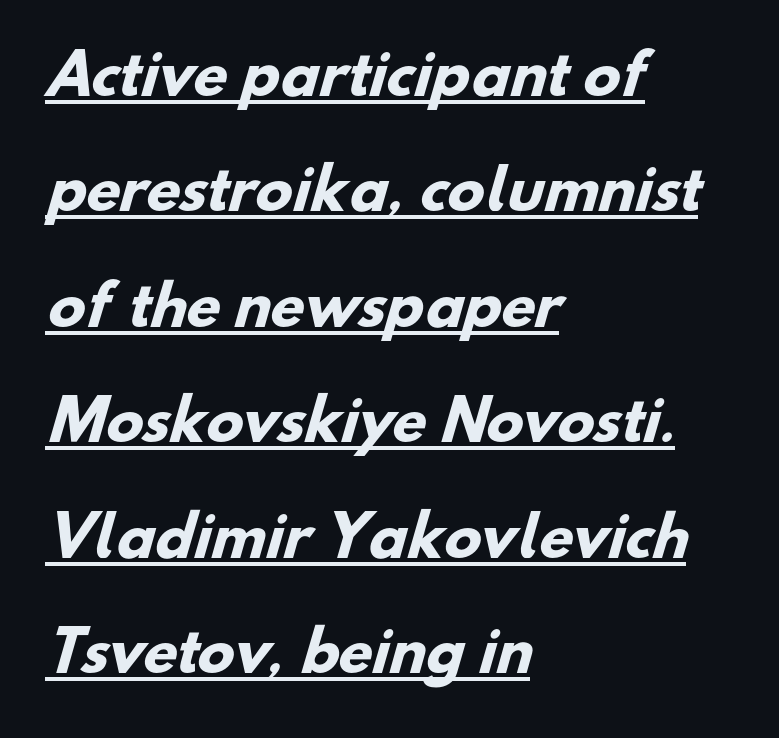
Notice how the passage keeps a crisp vertical edge on the left only. A typesetter would call this leading open, well beyond the default. What kind of face is this? One without serifs — a sans. I'd describe the lettering as bold — thick and assertive. The letters advance in unequal steps, a hallmark of proportional type.
